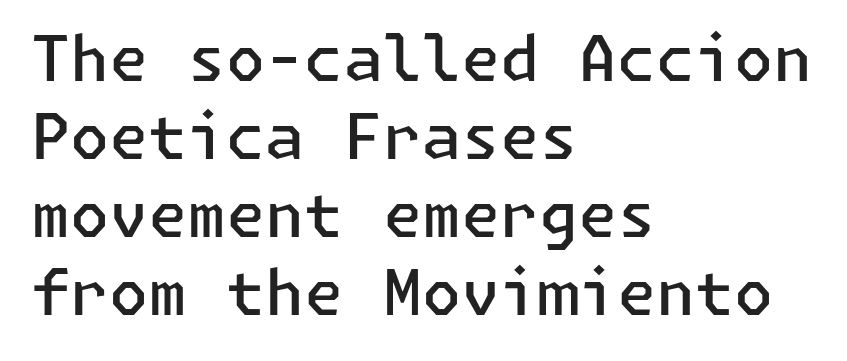
The image shows 63 px semibold sans-serif type, upright; set left-aligned, line spacing 1.24x, normal letter spacing, not underlined; low stroke contrast and a medium x-height.
